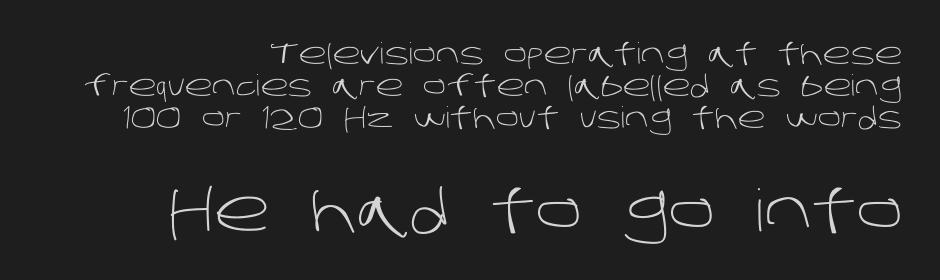
Classification — sans serif. Vertically, the passage feels compressed, each row crowding the next. Caption: standard tracking, unaltered. Block two is the big one; block one sits smaller above it. These glyphs show unthickened strokes, regular width or finer. Glance below the letters and you will spot only blank space.
